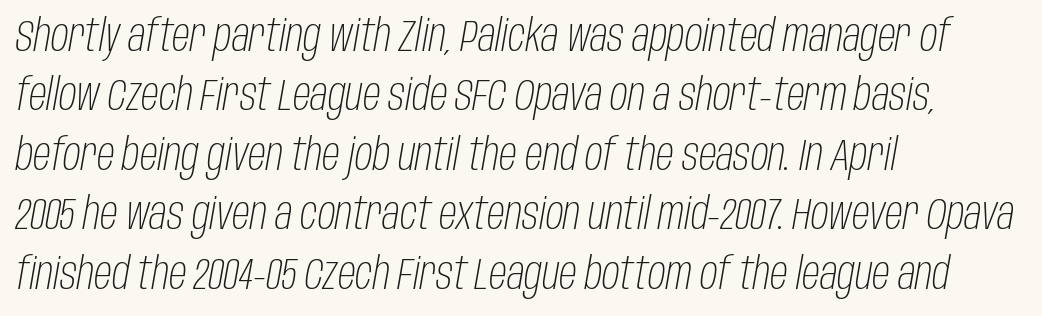
Q: Is the text bold? A: No.
Q: Is the text italic (slanted)? A: Yes, it leans right by about 10 degrees.
Q: Is the text underlined? A: No.
Q: How is the paragraph aligned? A: Left-aligned.
Q: Is the spacing between letters normal or unusually wide? A: Normal.
Q: Is the spacing between lines tight, normal or loose? A: Normal.
Q: Width (condensed, normal, or wide)? A: Condensed.
Q: Stroke contrast? A: Low.
Q: x-height? A: Large.
Q: Monospaced? A: No.
